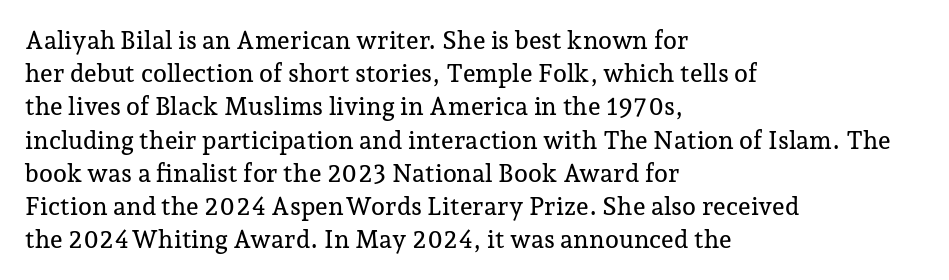
Students, observe: this is what conventionally led text looks like. Look at the tracking — it's just the regular setting, nothing added. The paragraph has a hard left edge and a soft right edge. Check under the words: just untouched page. The lettering holds an erect, upright posture throughout.
